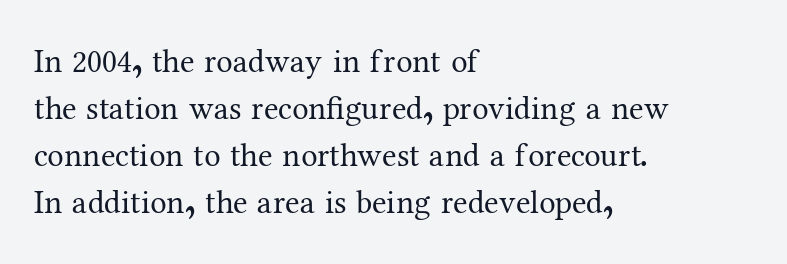
Q: Is the text bold? A: No.
Q: Is the text italic (slanted)? A: No, it is upright.
Q: Is the typeface a serif or a sans-serif typeface? A: Serif.
Q: Is the text underlined? A: No.
Q: How is the paragraph aligned? A: Left-aligned.
Q: Is the spacing between letters normal or unusually wide? A: Normal.
Q: Is the spacing between lines tight, normal or loose? A: Normal.
Q: Width (condensed, normal, or wide)? A: Normal.
Q: Stroke contrast? A: Medium.
Q: x-height? A: Medium.
Q: Monospaced? A: No.
